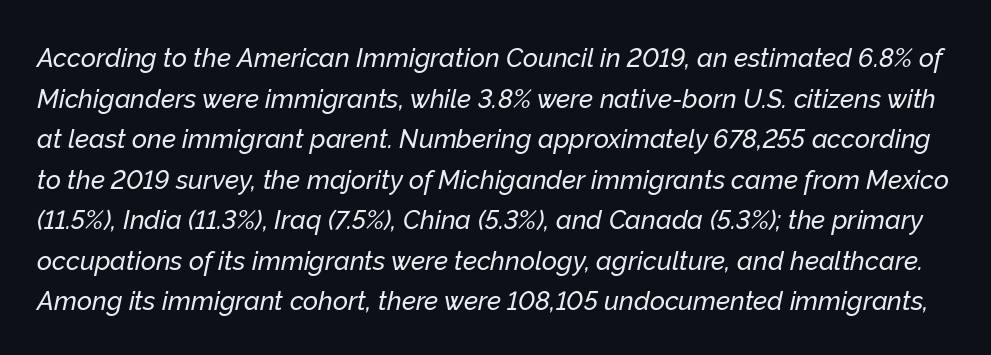
Observe the ordinary spacing: letters are neighbours, not strangers. You can tell it's italic because the verticals aren't actually vertical. The block of text has a typical density, with ordinary space between rows. Decoration check: the copy has no underline.
